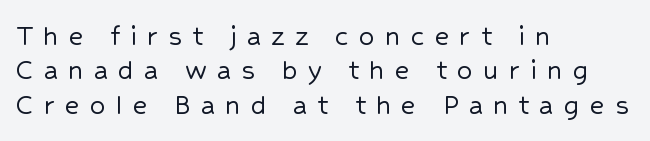
{"serif": "no", "italic": "no", "width": "normal", "stroke_contrast": "low", "x_height": "medium", "monospaced": "no", "underline": "no", "align": "left", "line_spacing": "tight", "line_spacing_ratio": 1.11, "letter_spacing": "wide", "letter_spacing_em": 0.33, "glyph_px": 31}
